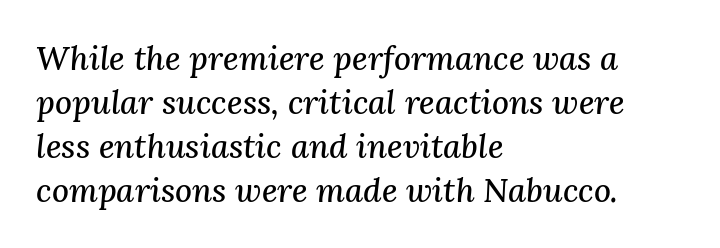
{"serif": "yes", "italic": "yes", "lean": "right", "slant_degrees": 3, "width": "normal", "stroke_contrast": "medium", "x_height": "medium", "monospaced": "no", "underline": "no", "align": "left", "line_spacing": "normal", "line_spacing_ratio": 1.33, "letter_spacing": "normal", "letter_spacing_em": 0.0, "glyph_px": 33}
